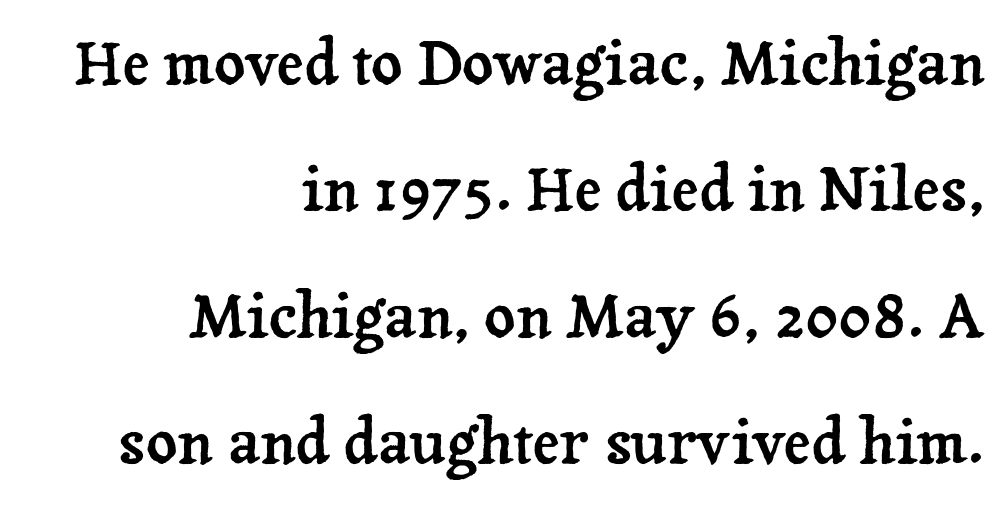
It's the straight-up-and-down kind of type. This is serif lettering, the kind often seen in printed books. A typesetter would call this leading open, well beyond the default. Underlining? Definitely not there. Between one letter and the next there's only the usual sliver of space. Proportional: the letters do not fall into vertical columns.
